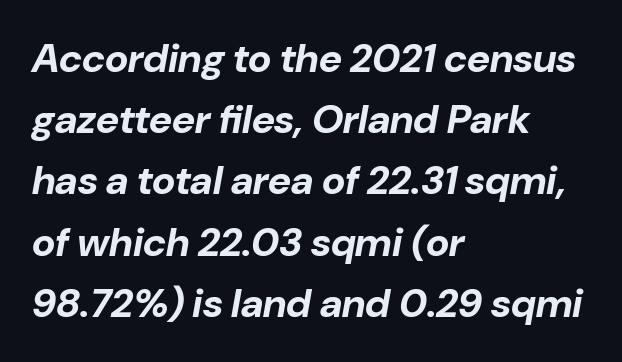
{"italic": "yes", "lean": "right", "slant_degrees": 10, "bold": "yes", "weight": "bold", "width": "normal", "stroke_contrast": "low", "x_height": "medium", "monospaced": "no", "underline": "no", "align": "left", "line_spacing": "normal", "line_spacing_ratio": 1.53, "letter_spacing": "normal", "letter_spacing_em": 0.0, "glyph_px": 40}
